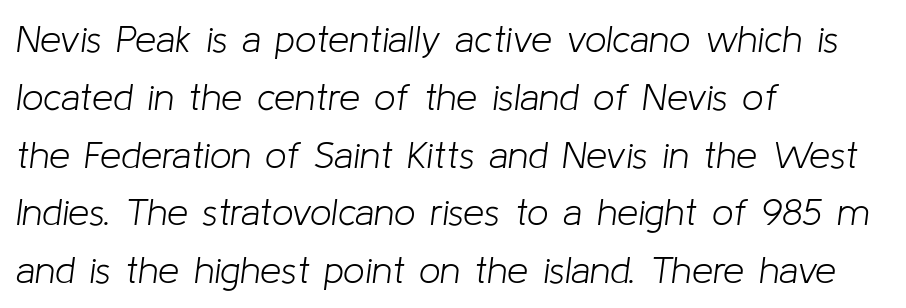
{"italic": "yes", "lean": "right", "slant_degrees": 8, "bold": "no", "weight": "light", "width": "normal", "stroke_contrast": "low", "x_height": "medium", "monospaced": "no", "underline": "no", "align": "left", "line_spacing": "normal", "line_spacing_ratio": 1.52, "letter_spacing": "normal", "letter_spacing_em": 0.0, "glyph_px": 38}
